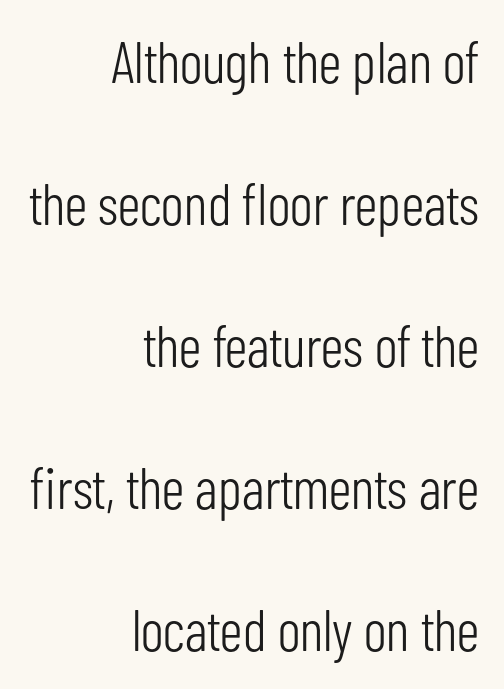
The image shows 58 px light, condensed sans-serif type, upright; set right-aligned, loose line spacing (2.45x), normal letter spacing, not underlined; low stroke contrast and a medium x-height.
